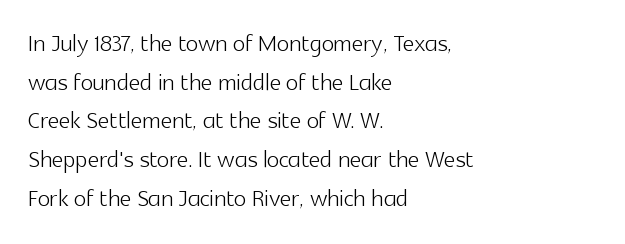
{"serif": "no", "italic": "no", "bold": "no", "weight": "light", "width": "normal", "x_height": "medium", "monospaced": "no", "underline": "no", "align": "left", "line_spacing_ratio": 1.21, "letter_spacing": "normal", "letter_spacing_em": 0.0, "glyph_px": 32}
